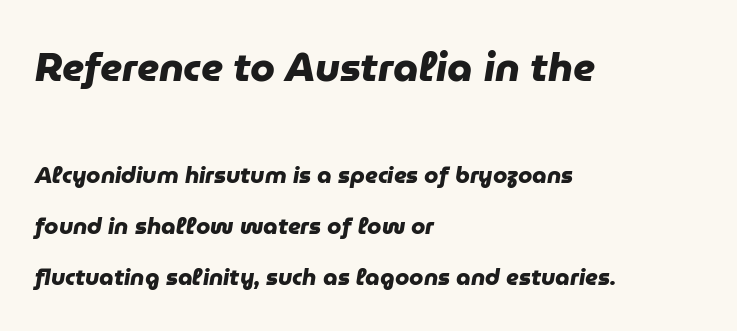
The image shows 40 px heavy sans-serif type; set left-aligned, loose line spacing (2.22x), normal letter spacing, not underlined; the first (top) block is 1.74x larger; low stroke contrast and a medium x-height.
